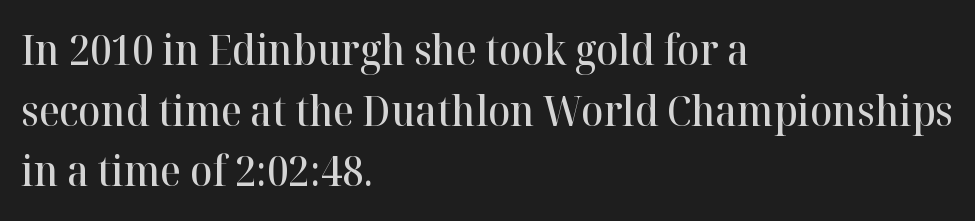
{"serif": "yes", "italic": "no", "bold": "semi", "weight": "semibold", "width": "normal", "stroke_contrast": "high", "x_height": "medium", "monospaced": "no", "underline": "no", "align": "left", "line_spacing": "normal", "line_spacing_ratio": 1.48, "letter_spacing": "normal", "letter_spacing_em": 0.0, "glyph_px": 41}
